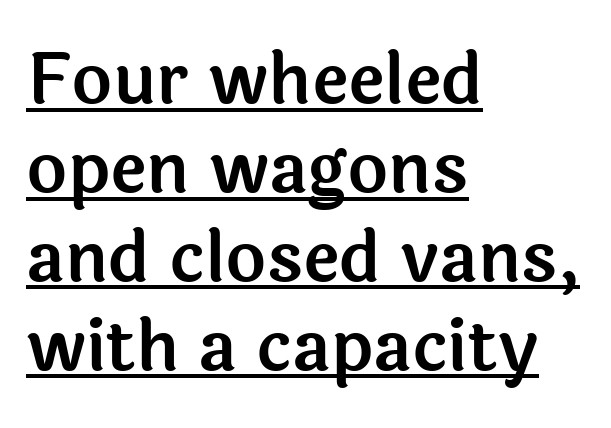
Italic? Not at all — the glyphs are vertical. Each line of the rendering has a horizontal stroke beneath the glyphs. No feet cap the strokes, marking this as sans-serif type. A typesetter would call this proportional, since set widths differ per character. Is the letter spacing exaggerated? No — it looks like the ordinary default.
